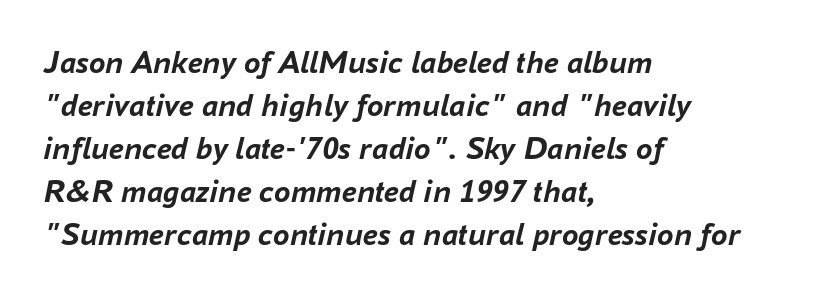
How are the letters spaced? Ordinarily, with no added tracking. The strip under each line holds only bare page. When letters slant like this, we call the style italic. Which margin do the lines hug? The left one — the right edge is uneven.
